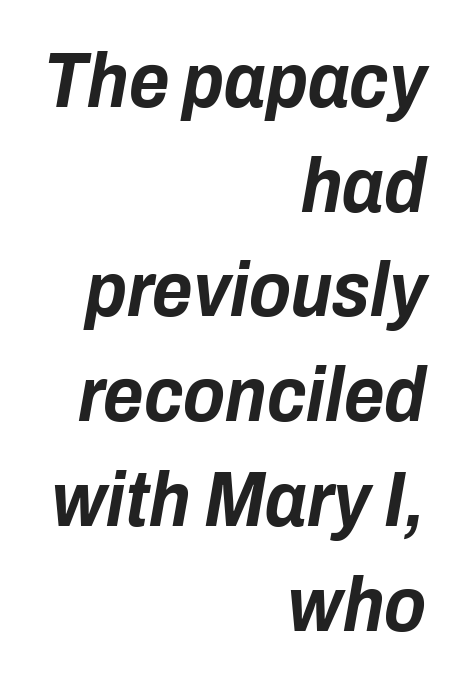
The image shows 77 px bold, condensed type, italic (leaning right); set right-aligned, normal line spacing (1.36x), normal letter spacing, not underlined; low stroke contrast and a medium x-height.
